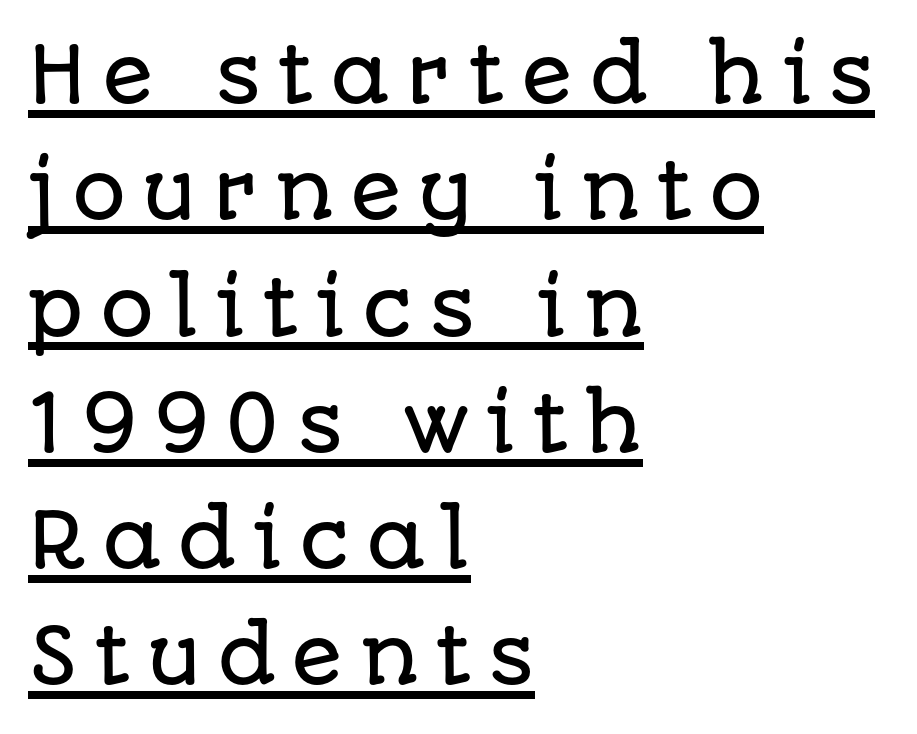
The image shows 76 px sans-serif type, upright; set left-aligned, normal line spacing (1.53x), unusually wide letter spacing (+0.21 em), underlined; low stroke contrast and a large x-height.
